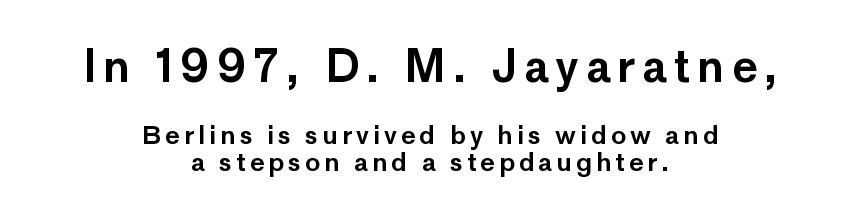
Varying glyph widths throughout — classic text-font behaviour. Italic: no, the glyphs are upright roman. The glyphs in this specimen are sans serif. The letters in the upper block stand taller than those in the block below. Leftover space on each line is divided equally before and after the words.
